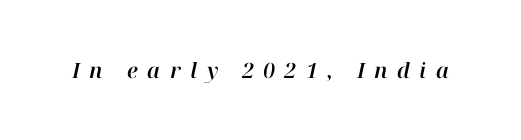
{"italic": "yes", "lean": "right", "slant_degrees": 12, "underline": "no", "letter_spacing": "wide", "letter_spacing_em": 0.45, "glyph_px": 21}
